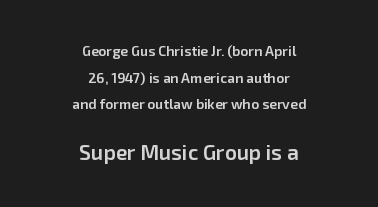
The image shows 21 px text type, upright; set centered, loose line spacing (1.91x), normal letter spacing, not underlined; the second (bottom) block is 1.5x larger.
